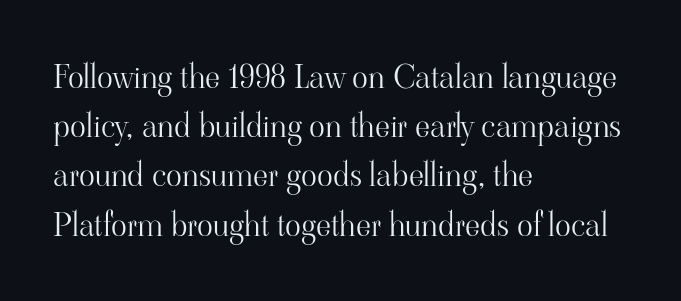
Q: Is the text bold? A: No.
Q: Is the text italic (slanted)? A: No, it is upright.
Q: Is the typeface a serif or a sans-serif typeface? A: Serif.
Q: Is the text underlined? A: No.
Q: How is the paragraph aligned? A: Left-aligned.
Q: Is the spacing between letters normal or unusually wide? A: Normal.
Q: Is the spacing between lines tight, normal or loose? A: Normal.
Q: Width (condensed, normal, or wide)? A: Normal.
Q: Stroke contrast? A: High.
Q: x-height? A: Small.
Q: Monospaced? A: No.
